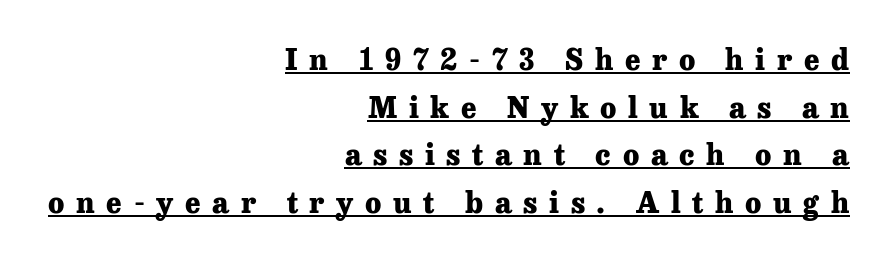
Q: Is the text bold? A: Yes.
Q: Is the text italic (slanted)? A: No, it is upright.
Q: Is the typeface a serif or a sans-serif typeface? A: Serif.
Q: Is the text underlined? A: Yes.
Q: How is the paragraph aligned? A: Right-aligned.
Q: Is the spacing between letters normal or unusually wide? A: Unusually wide.
Q: Is the spacing between lines tight, normal or loose? A: Normal.
Q: Width (condensed, normal, or wide)? A: Normal.
Q: Stroke contrast? A: Low.
Q: x-height? A: Medium.
Q: Monospaced? A: No.
